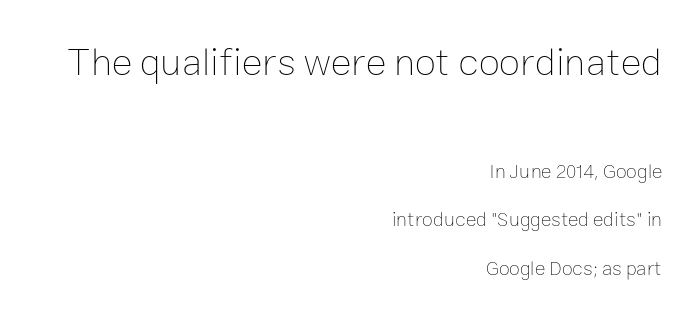
Q: Is the text bold? A: No.
Q: Is the text italic (slanted)? A: No, it is upright.
Q: Is the text underlined? A: No.
Q: How is the paragraph aligned? A: Right-aligned.
Q: Is the spacing between letters normal or unusually wide? A: Normal.
Q: Is the spacing between lines tight, normal or loose? A: Loose.
Q: Which block of text is set in a larger size, the first (top) or the second (bottom)? A: The first (top) one.
Q: Width (condensed, normal, or wide)? A: Normal.
Q: Stroke contrast? A: Low.
Q: x-height? A: Medium.
Q: Monospaced? A: No.
